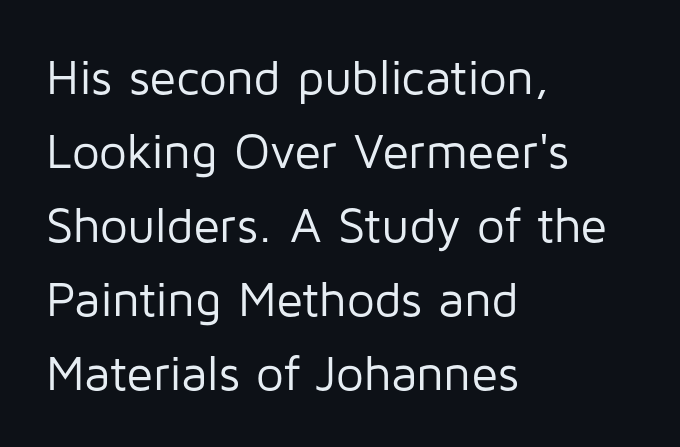
{"serif": "no", "italic": "no", "bold": "no", "weight": "regular", "width": "normal", "stroke_contrast": "low", "x_height": "medium", "monospaced": "no", "underline": "no", "align": "left", "line_spacing": "normal", "line_spacing_ratio": 1.51, "letter_spacing": "normal", "letter_spacing_em": 0.0, "glyph_px": 49}
